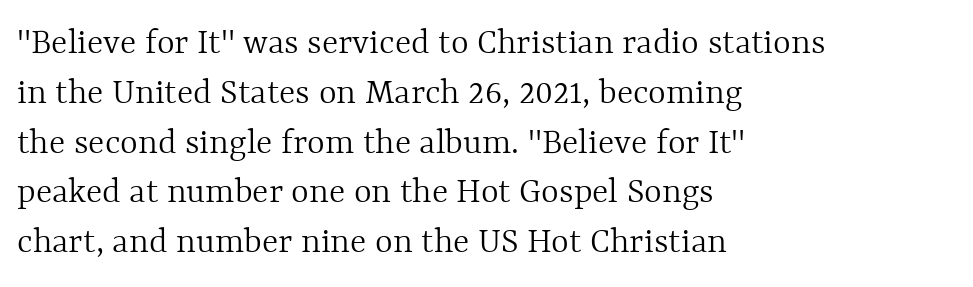
The typesetting does not lean heavy: it is not bold. The face used here is proportionally spaced, like ordinary book or web type. Rows of type keep a routine distance in the vertical direction. The space directly below the letters is spotless. Where is the straight margin? On the left. Posture: upright roman.
